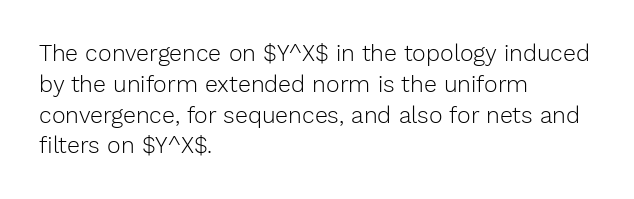
{"italic": "no", "bold": "no", "underline": "no", "align": "left", "line_spacing": "normal", "line_spacing_ratio": 1.34, "letter_spacing": "normal", "letter_spacing_em": 0.0, "glyph_px": 23}
